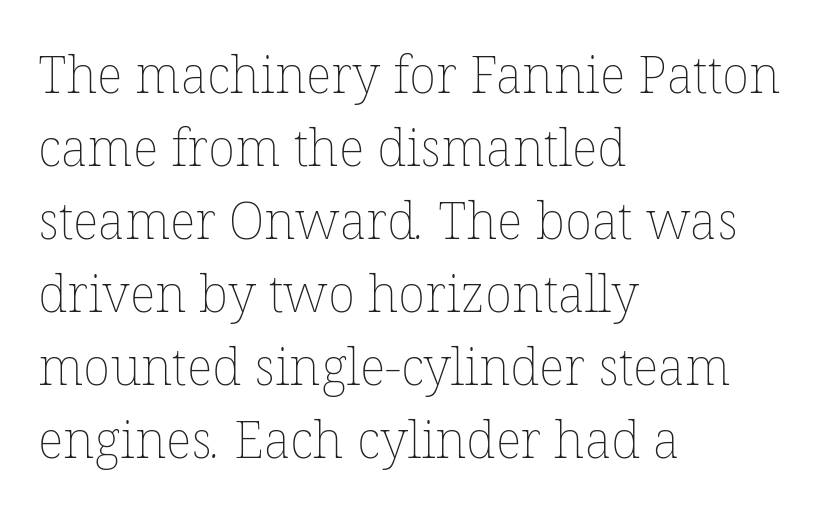
The image shows 51 px thin type; set left-aligned, normal line spacing (1.43x), normal letter spacing, not underlined; low stroke contrast and a medium x-height.
